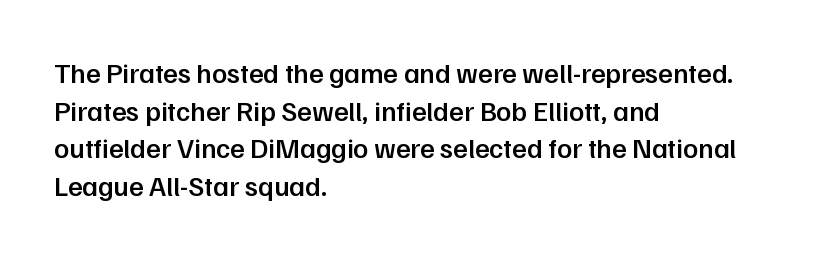
{"serif": "no", "italic": "no", "bold": "semi", "weight": "semibold", "width": "normal", "stroke_contrast": "low", "x_height": "medium", "monospaced": "no", "underline": "no", "align": "left", "line_spacing": "normal", "line_spacing_ratio": 1.34, "letter_spacing": "normal", "letter_spacing_em": 0.0, "glyph_px": 28}
